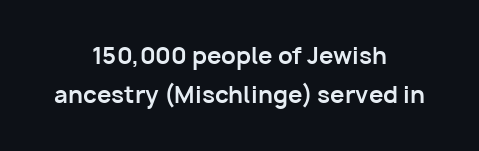
The image shows 23 px bold type, upright; set centered, line spacing 1.71x, normal letter spacing, not underlined.
